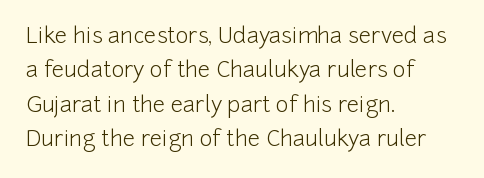
The specimen reads as upright at a glance. Is the stroke heavy? The answer is a plain regular-or-lighter. Clear beneath every line of the passage. Notice how descenders clear the ascenders below comfortably — that's standard leading.
